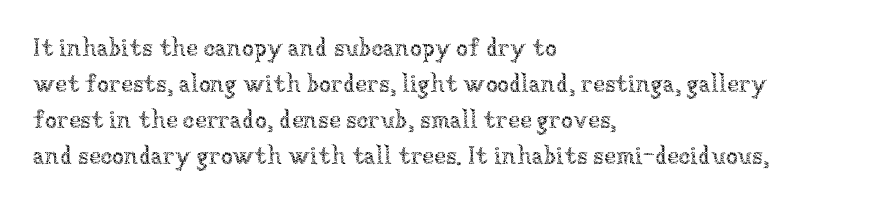
There is no visible air inserted between adjacent glyphs. The rendering anchors every line to the left-hand side. Counters stay open thanks to moderate or lighter strokes. Is there much room between lines? A standard amount, neither cramped nor airy. Type without underlining.
